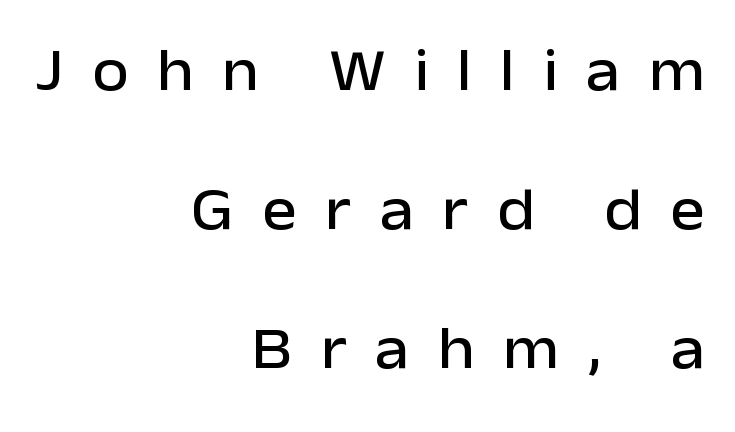
Does the leading feel generous? Absolutely, it's lavish. The setting favours the right margin, as signatures and pull-quotes sometimes do. No word sits above an underline. Letter spacing: wide. Note: no serifs on the glyphs. Ordinary non-slanted type is in use.
